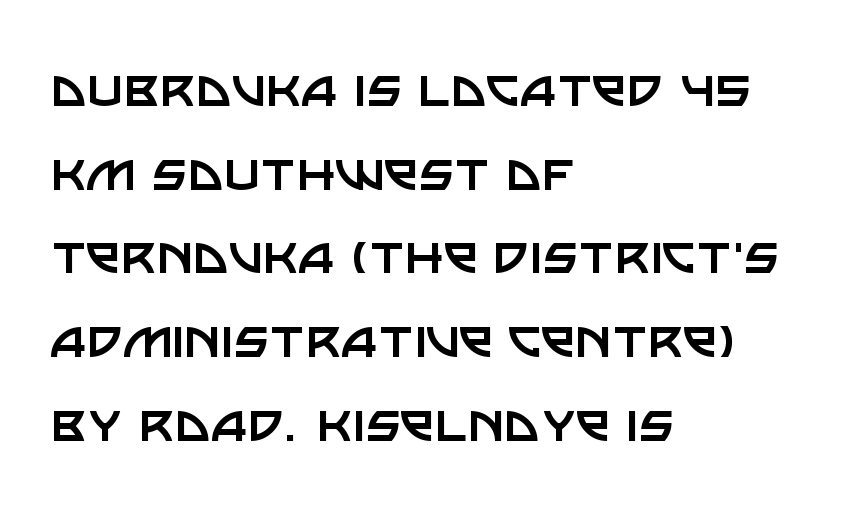
Notice how descenders clear the ascenders below comfortably — that's standard leading. The font family rendered here belongs to the sans-serif group. A typesetter would call this proportional, since set widths differ per character. Weight: in the light-to-regular range. A typesetter would mark this as roman, not italic.
